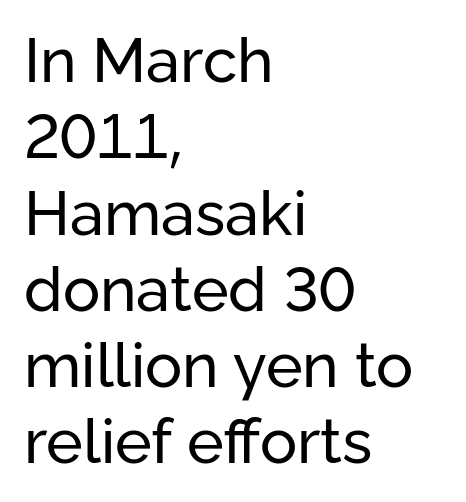
Leftover space on each line is placed entirely after the last word. The passage shown is typed in a proportional face where columns would drift. Rule under the text: the space is simply empty. This is roman type, the default non-slanted kind. The rendering keeps characters at their native spacing.
